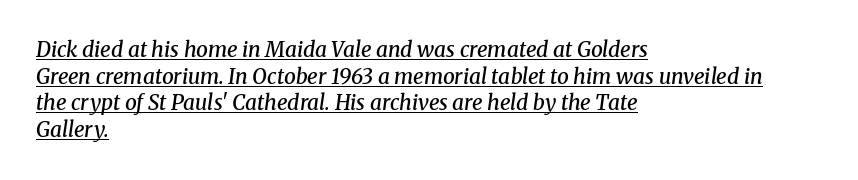
Q: Is the text bold? A: Semi-bold.
Q: Is the text italic (slanted)? A: Yes, it leans right by about 8 degrees.
Q: Is the text underlined? A: Yes.
Q: How is the paragraph aligned? A: Left-aligned.
Q: Is the spacing between letters normal or unusually wide? A: Normal.
Q: Is the spacing between lines tight, normal or loose? A: Normal.
